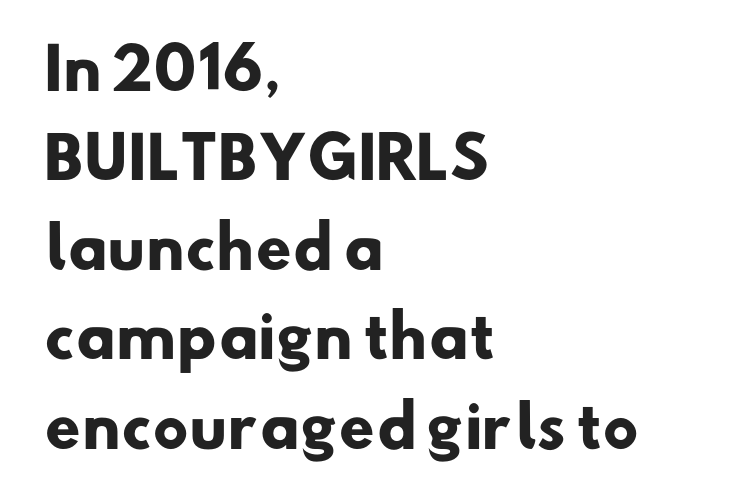
Q: Is the text bold? A: Yes.
Q: Is the typeface a serif or a sans-serif typeface? A: Sans-serif.
Q: Is the text underlined? A: No.
Q: How is the paragraph aligned? A: Left-aligned.
Q: Is the spacing between letters normal or unusually wide? A: Normal.
Q: Is the spacing between lines tight, normal or loose? A: Normal.
Q: Width (condensed, normal, or wide)? A: Normal.
Q: Stroke contrast? A: Low.
Q: x-height? A: Small.
Q: Monospaced? A: No.
